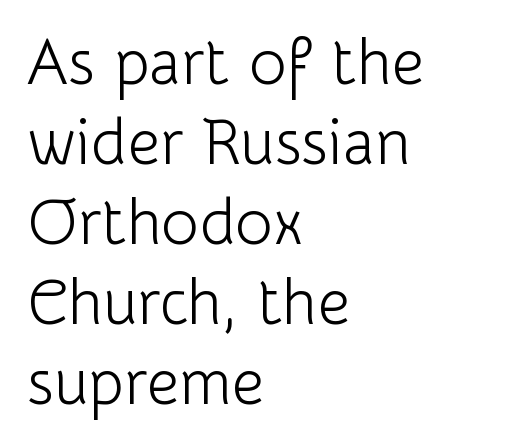
Q: Is the text bold? A: No.
Q: Is the text italic (slanted)? A: No, it is upright.
Q: Is the typeface a serif or a sans-serif typeface? A: Sans-serif.
Q: Is the text underlined? A: No.
Q: How is the paragraph aligned? A: Left-aligned.
Q: Is the spacing between letters normal or unusually wide? A: Normal.
Q: Is the spacing between lines tight, normal or loose? A: Normal.
Q: Width (condensed, normal, or wide)? A: Normal.
Q: Stroke contrast? A: Low.
Q: x-height? A: Medium.
Q: Monospaced? A: No.
